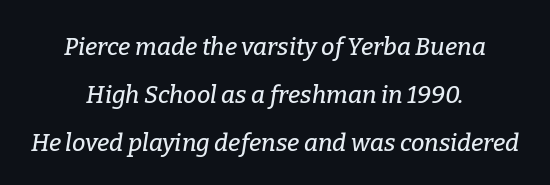
Q: Is the text italic (slanted)? A: Yes, it leans right by about 9 degrees.
Q: Is the text underlined? A: No.
Q: How is the paragraph aligned? A: Centered.
Q: Is the spacing between letters normal or unusually wide? A: Normal.
Q: Is the spacing between lines tight, normal or loose? A: Loose.
